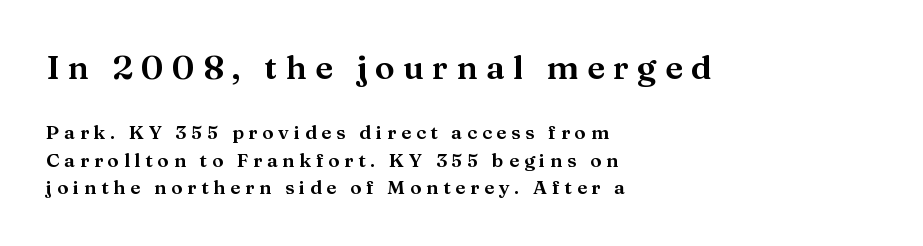
{"serif": "yes", "italic": "no", "width": "wide", "stroke_contrast": "medium", "x_height": "medium", "monospaced": "no", "underline": "no", "align": "left", "line_spacing": "normal", "line_spacing_ratio": 1.45, "letter_spacing": "wide", "letter_spacing_em": 0.25, "larger_block": "first", "size_ratio": 1.74, "glyph_px": 33}
